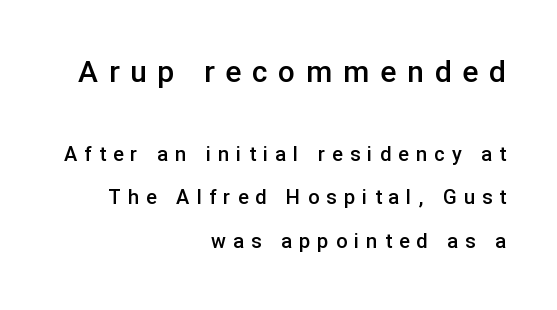
This sample has the flowing, uneven cadence of proportional lettering. The font's upright variant was chosen for this text. The text block is weighted toward the right margin, trailing off unevenly leftward. Does the type have serifs? No, each stem ends abruptly. Which chunk is bigger? The first one — the top block dwarfs the bottom.
